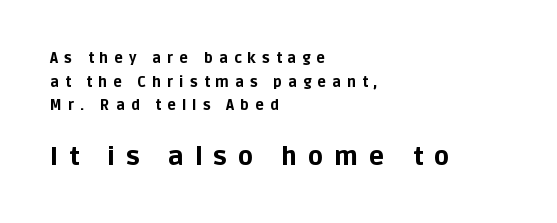
Q: Is the text bold? A: Yes.
Q: Is the text italic (slanted)? A: No, it is upright.
Q: Is the text underlined? A: No.
Q: How is the paragraph aligned? A: Left-aligned.
Q: Is the spacing between letters normal or unusually wide? A: Unusually wide.
Q: Is the spacing between lines tight, normal or loose? A: Normal.
Q: Which block of text is set in a larger size, the first (top) or the second (bottom)? A: The second (bottom) one.
